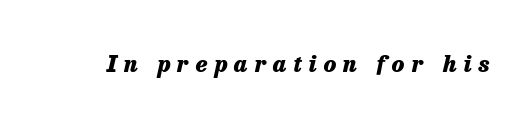
The image shows 23 px bold type, italic (leaning right); set unusually wide letter spacing (+0.3 em), not underlined.
